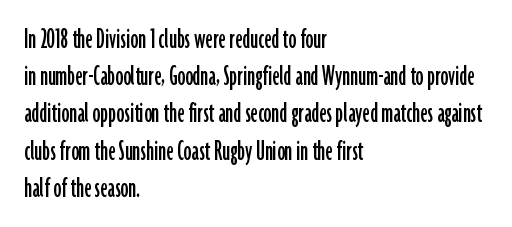
The image shows 31 px condensed sans-serif type, upright; set left-aligned, line spacing 1.2x, normal letter spacing, not underlined; low stroke contrast and a medium x-height.
